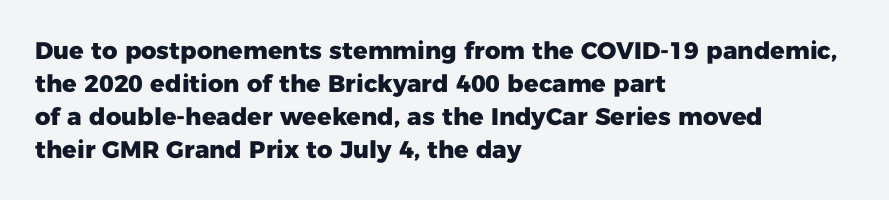
The image shows 24 px bold type, upright; set left-aligned, normal line spacing (1.37x), normal letter spacing, not underlined.
